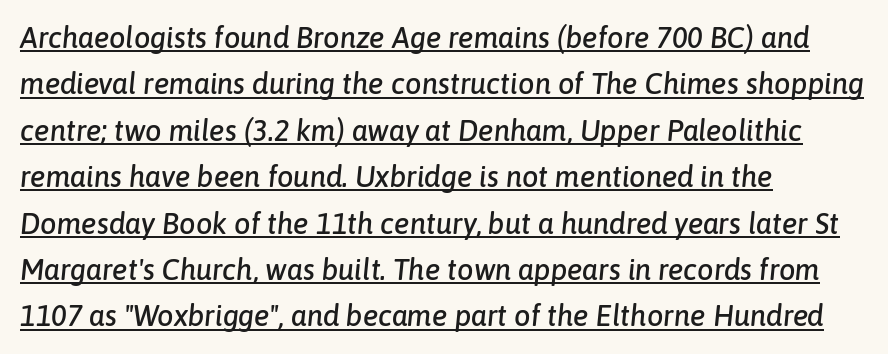
The letters sit at their default tracking, neither squeezed nor spread. The rendering anchors every line to the left-hand side. Proportional: the letters do not fall into vertical columns. Interline gaps are of average width in this sample. What decoration does the sample have? An underline.
